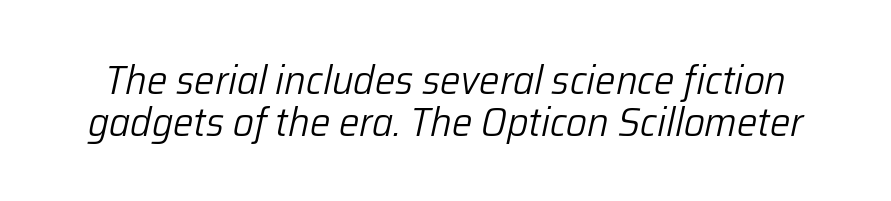
Honestly, there is no underline to notice here at all. Ink coverage per letter is moderate at most. Tracking value appears to be zero — textbook default spacing. Rows of type sit shoulder to shoulder in the vertical direction.
